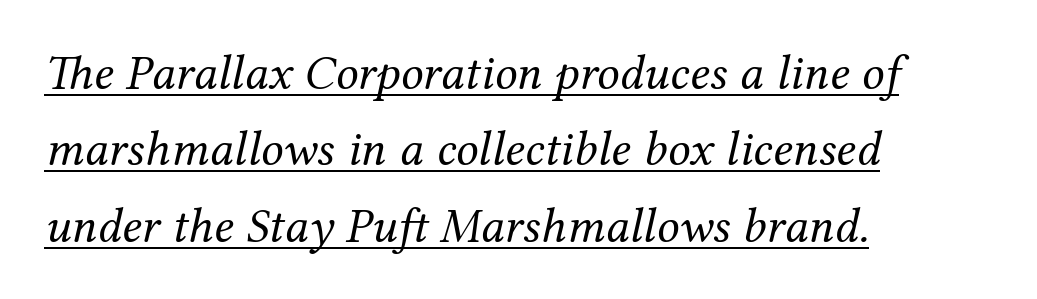
The image shows 50 px regular-weight serif type, italic (leaning right); set left-aligned, normal line spacing (1.53x), normal letter spacing, underlined; medium stroke contrast and a medium x-height.
